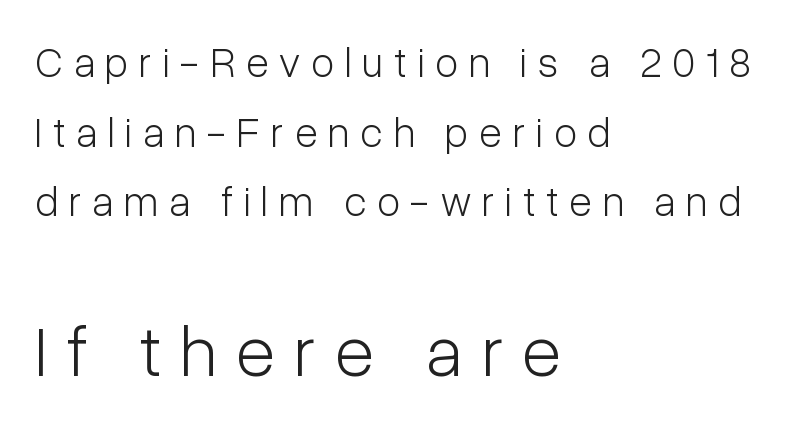
The image shows 73 px light, condensed sans-serif type, upright; set left-aligned, normal line spacing (1.66x), unusually wide letter spacing (+0.26 em), not underlined; the second (bottom) block is 1.74x larger; low stroke contrast and a medium x-height.
